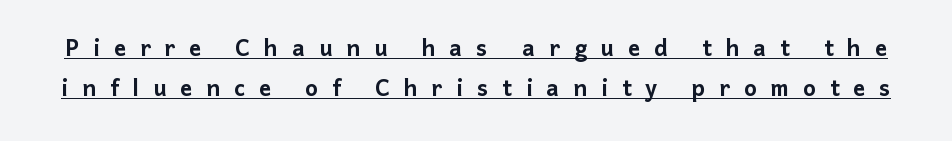
{"serif": "no", "italic": "no", "width": "normal", "stroke_contrast": "low", "x_height": "medium", "monospaced": "no", "underline": "yes", "line_spacing": "normal", "line_spacing_ratio": 1.34, "letter_spacing": "wide", "letter_spacing_em": 0.46, "glyph_px": 30}
